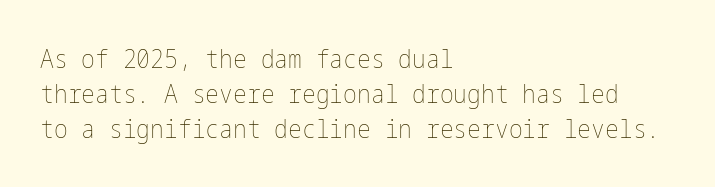
{"italic": "no", "bold": "no", "underline": "no", "align": "left", "line_spacing": "normal", "line_spacing_ratio": 1.35, "letter_spacing": "normal", "letter_spacing_em": 0.0, "glyph_px": 26}
